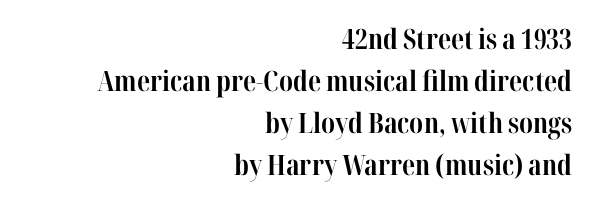
The image shows 28 px bold, condensed serif type, upright; set right-aligned, normal line spacing (1.5x), normal letter spacing, not underlined; high stroke contrast and a medium x-height.
